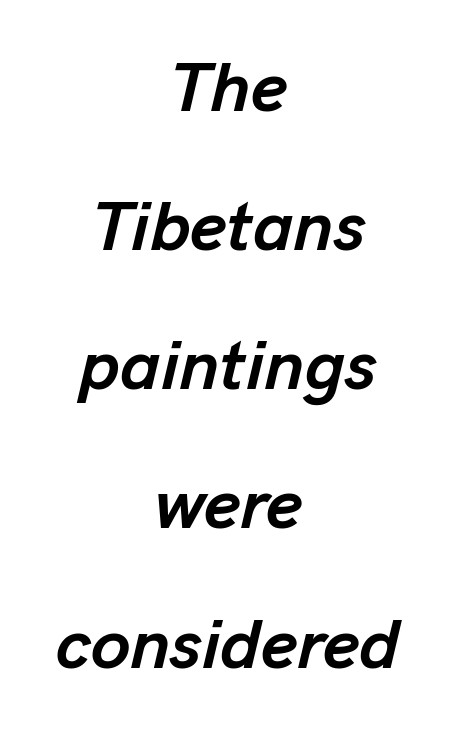
The image shows 71 px semibold type, italic (leaning right); set centered, loose line spacing (1.96x), normal letter spacing, not underlined; low stroke contrast and a medium x-height.
